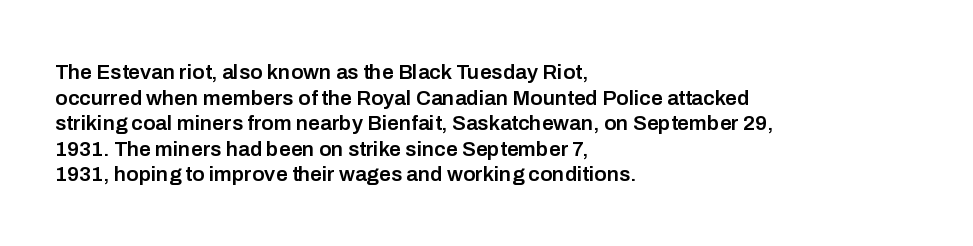
The image shows 21 px text type, upright; set left-aligned, line spacing 1.22x, normal letter spacing, not underlined.
